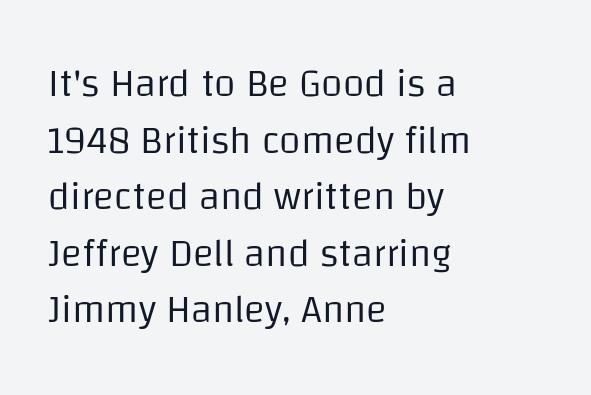
The image shows 39 px regular-weight sans-serif type, upright; set left-aligned, normal line spacing (1.45x), normal letter spacing, not underlined; low stroke contrast and a large x-height.
